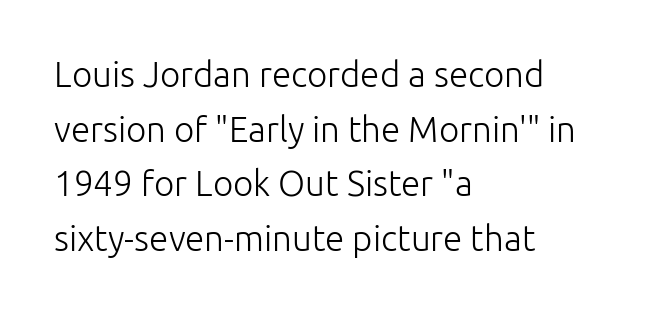
Style check: upright. Grotesque or geometric, the face here clearly has no serifs. Reading down the block, your eye returns to a fixed left position each line. The space between consecutive lines is moderate. Tracking value appears to be zero — textbook default spacing. Check the space under the baseline: it is left empty.
